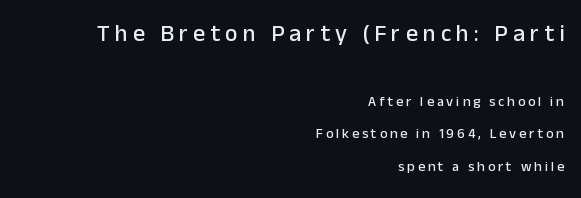
Q: Is the text italic (slanted)? A: No, it is upright.
Q: Is the text underlined? A: No.
Q: How is the paragraph aligned? A: Right-aligned.
Q: Is the spacing between letters normal or unusually wide? A: Unusually wide.
Q: Is the spacing between lines tight, normal or loose? A: Loose.
Q: Which block of text is set in a larger size, the first (top) or the second (bottom)? A: The first (top) one.
